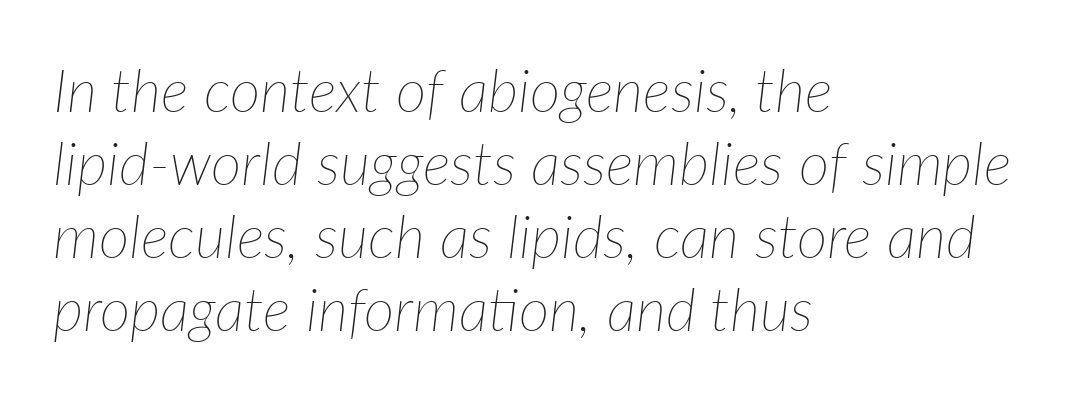
Q: Is the text bold? A: No.
Q: Is the text italic (slanted)? A: Yes, it leans right by about 7 degrees.
Q: Is the text underlined? A: No.
Q: How is the paragraph aligned? A: Left-aligned.
Q: Is the spacing between letters normal or unusually wide? A: Normal.
Q: Width (condensed, normal, or wide)? A: Normal.
Q: Stroke contrast? A: Low.
Q: x-height? A: Medium.
Q: Monospaced? A: No.
